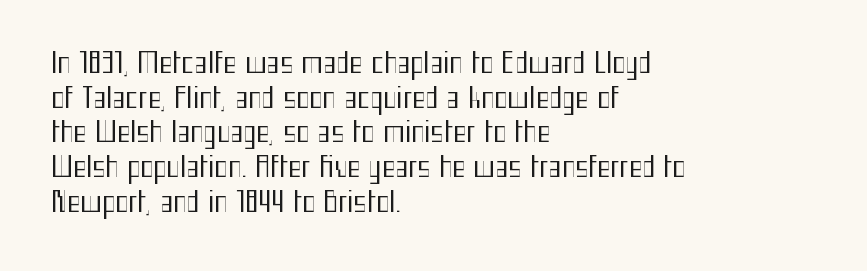
Q: Is the text bold? A: No.
Q: Is the text italic (slanted)? A: No, it is upright.
Q: Is the typeface a serif or a sans-serif typeface? A: Sans-serif.
Q: Is the text underlined? A: No.
Q: How is the paragraph aligned? A: Left-aligned.
Q: Is the spacing between letters normal or unusually wide? A: Normal.
Q: Width (condensed, normal, or wide)? A: Condensed.
Q: Stroke contrast? A: Medium.
Q: x-height? A: Medium.
Q: Monospaced? A: No.
